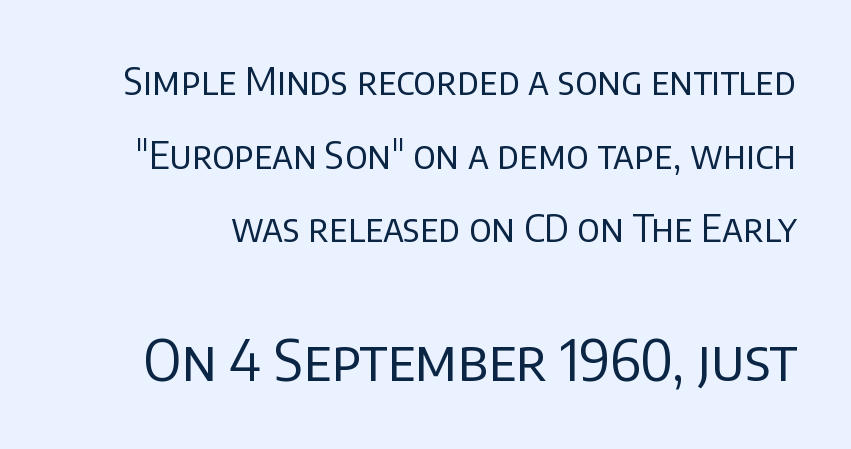
The image shows 57 px regular-weight sans-serif type, upright; set loose line spacing (1.94x), normal letter spacing, not underlined; the second (bottom) block is 1.5x larger; low stroke contrast and a large x-height.
